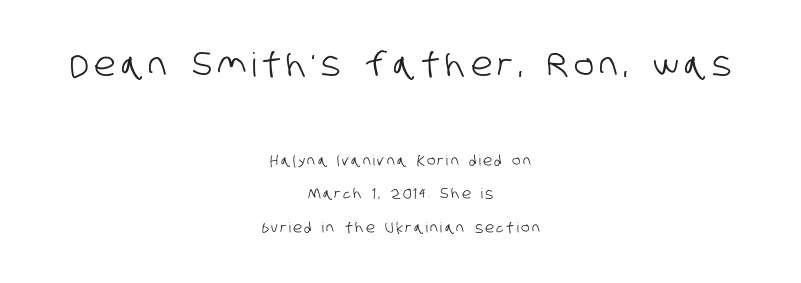
Q: Is the typeface a serif or a sans-serif typeface? A: Sans-serif.
Q: Is the text underlined? A: No.
Q: How is the paragraph aligned? A: Centered.
Q: Is the spacing between lines tight, normal or loose? A: Loose.
Q: Which block of text is set in a larger size, the first (top) or the second (bottom)? A: The first (top) one.
Q: Width (condensed, normal, or wide)? A: Condensed.
Q: Stroke contrast? A: Low.
Q: x-height? A: Large.
Q: Monospaced? A: No.
